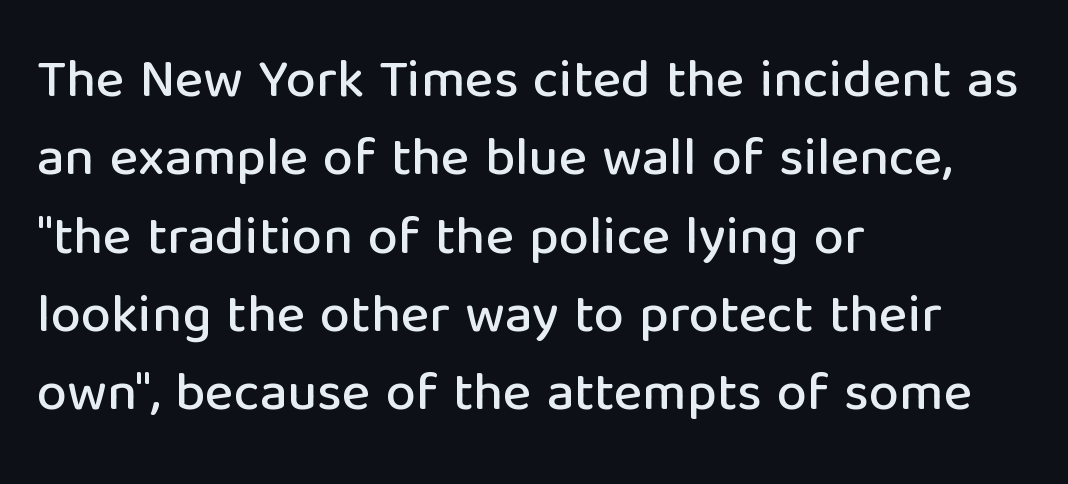
The image shows 54 px sans-serif type, upright; set left-aligned, normal line spacing (1.45x), normal letter spacing, not underlined; low stroke contrast and a medium x-height.
